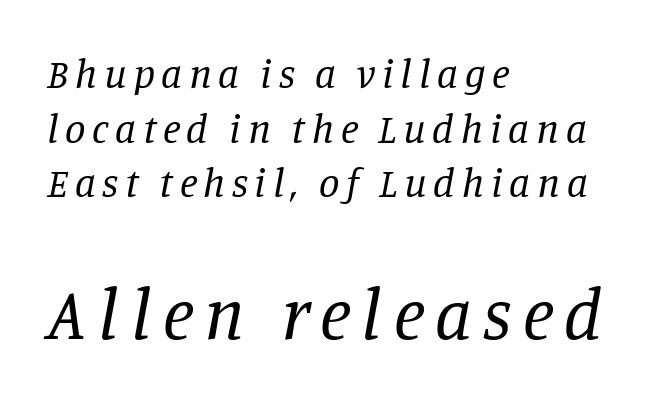
Rows of type keep a routine distance in the vertical direction. Where is the straight margin? On the left. This is serif lettering, the kind often seen in printed books. When letters slant like this, we call the style italic. Whoever set this made the second block the dominant, larger element. The weight would be labelled regular, book, light, or lighter still.
